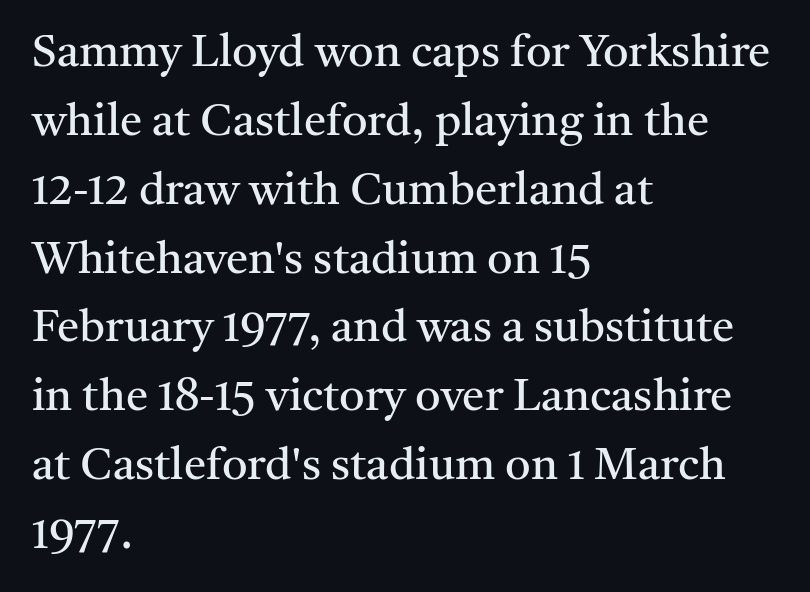
Each row of text sits above clean, open space. On a weight scale, this lands at 450 or below. To sum up the face: it has serifs. Character widths vary here, with narrow letters taking less room than wide ones. One-word summary of the alignment: left. Vertically, the passage feels balanced, rows spaced as you'd expect.
